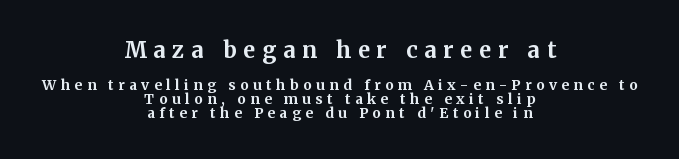
{"italic": "no", "bold": "yes", "underline": "no", "align": "center", "line_spacing": "tight", "line_spacing_ratio": 1.01, "letter_spacing": "wide", "letter_spacing_em": 0.32, "larger_block": "first", "size_ratio": 1.57, "glyph_px": 22}
